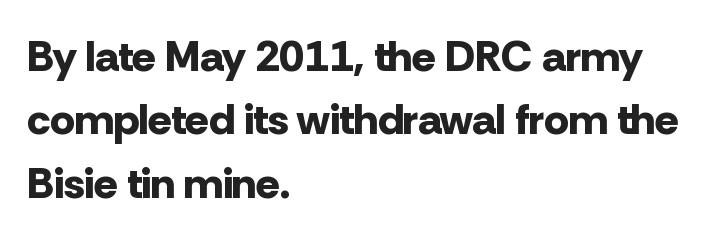
Where is the straight margin? On the left. The lettering holds an erect, upright posture throughout. Note the varied advance widths — an 'i' is clearly narrower than an 'm'. The space beneath each line is pristine and unruled. Check where the strokes stop: nothing finishes them off — pure sans.
